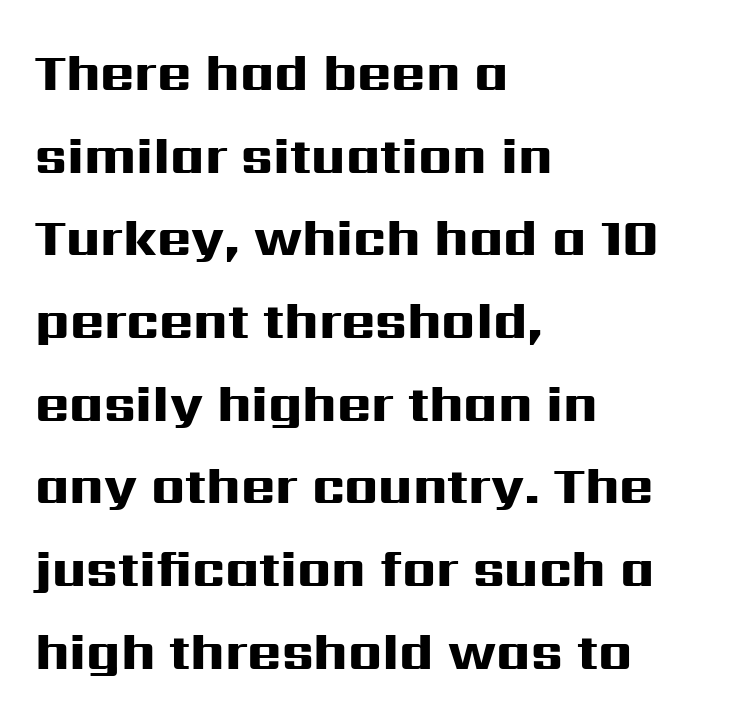
{"serif": "no", "italic": "no", "bold": "yes", "weight": "heavy", "width": "wide", "stroke_contrast": "high", "x_height": "medium", "monospaced": "no", "underline": "no", "align": "left", "line_spacing": "normal", "line_spacing_ratio": 1.59, "letter_spacing": "normal", "letter_spacing_em": 0.0, "glyph_px": 52}
